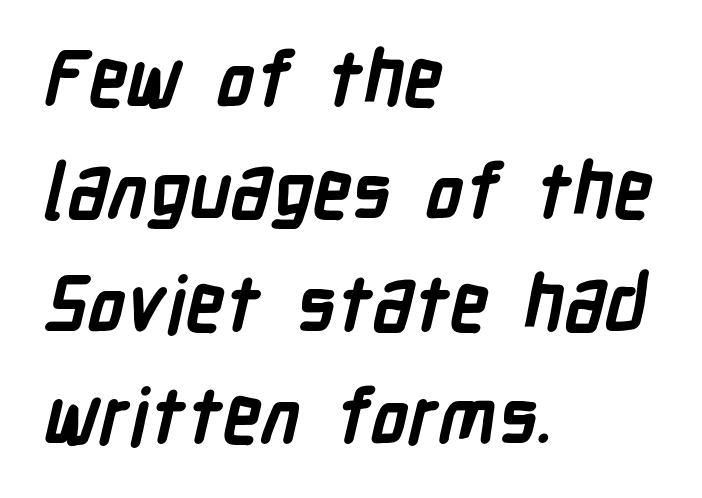
This is sans-serif lettering, the kind often seen on screens and signage. A full-strength bold gives these letters their thick strokes. Leading matches the norm, producing a regular column. Typeset ragged right — the left edge is the straight one. Honestly, there is no underline to notice here at all. Glyph-to-glyph distance matches everyday printed text.
